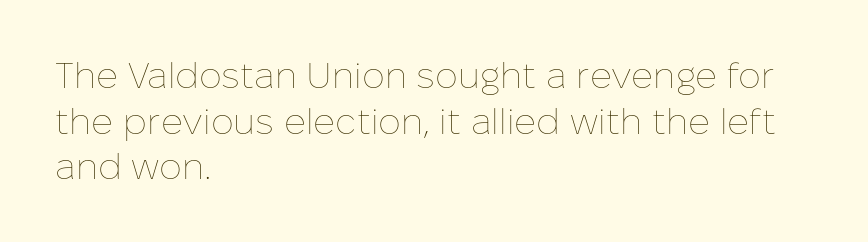
{"italic": "no", "bold": "no", "weight": "thin", "width": "normal", "stroke_contrast": "low", "x_height": "medium", "monospaced": "no", "underline": "no", "align": "left", "line_spacing": "normal", "line_spacing_ratio": 1.27, "letter_spacing": "normal", "letter_spacing_em": 0.0, "glyph_px": 36}
